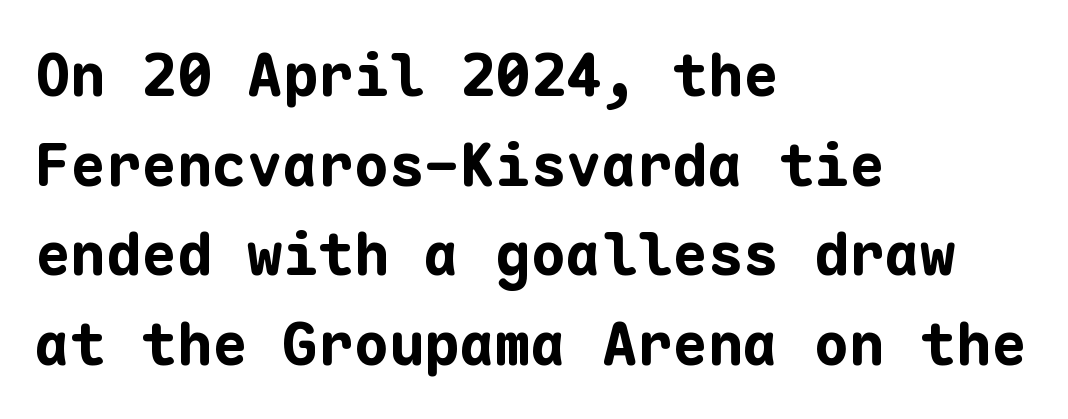
Q: Is the text bold? A: Yes.
Q: Is the text italic (slanted)? A: No, it is upright.
Q: Is the typeface a serif or a sans-serif typeface? A: Sans-serif.
Q: Is the text underlined? A: No.
Q: How is the paragraph aligned? A: Left-aligned.
Q: Is the spacing between letters normal or unusually wide? A: Normal.
Q: Is the spacing between lines tight, normal or loose? A: Normal.
Q: Width (condensed, normal, or wide)? A: Normal.
Q: Stroke contrast? A: Low.
Q: x-height? A: Medium.
Q: Monospaced? A: Yes.
